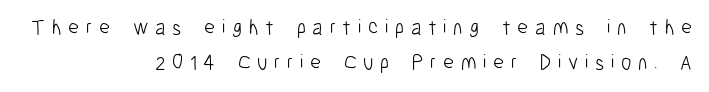
The image shows 21 px text type, upright; set right-aligned, normal line spacing (1.69x), unusually wide letter spacing (+0.32 em), not underlined.
